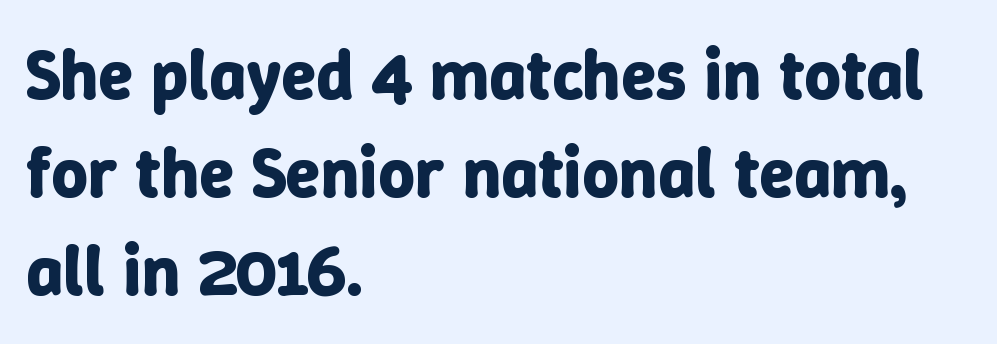
The image shows 71 px bold type, upright; set left-aligned, normal line spacing (1.38x), normal letter spacing, not underlined; low stroke contrast and a medium x-height.
